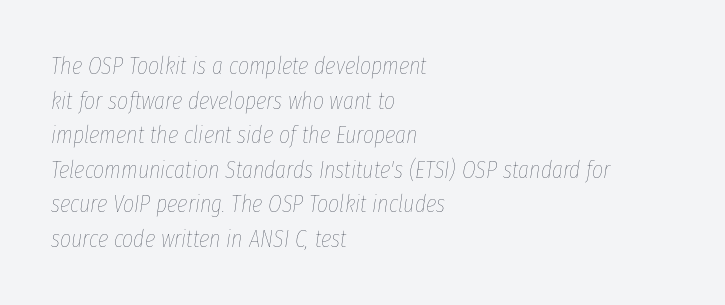
The image shows 24 px text type, italic (leaning right); set left-aligned, normal line spacing (1.44x), normal letter spacing, not underlined.
